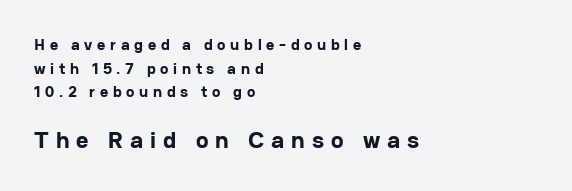
Q: Is the text bold? A: Yes.
Q: Is the text italic (slanted)? A: No, it is upright.
Q: Is the text underlined? A: No.
Q: How is the paragraph aligned? A: Left-aligned.
Q: Is the spacing between letters normal or unusually wide? A: Unusually wide.
Q: Is the spacing between lines tight, normal or loose? A: Normal.
Q: Which block of text is set in a larger size, the first (top) or the second (bottom)? A: The second (bottom) one.
